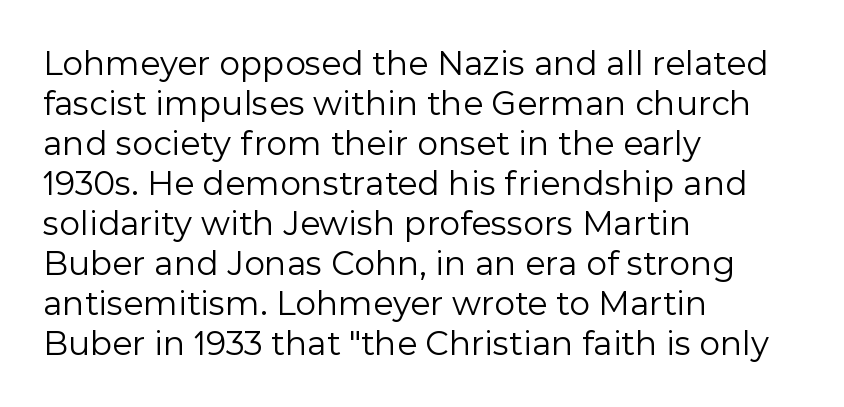
Does extra space separate the letters? No, they use regular spacing. The text was rendered using a sans face with plain stroke endings. Anything drawn beneath the words? Only blank space. Each line starts at the same left margin while the right side varies. Spacing verdict: proportional, widths tailored to each character. Every character sits straight up, as roman type does.
